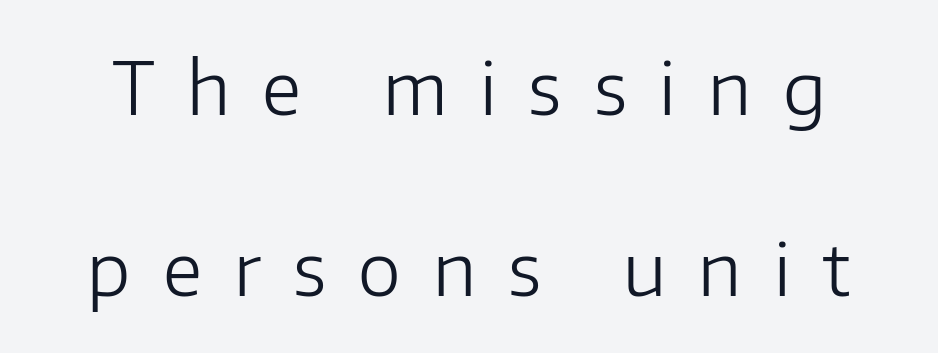
The rendering uses natural spacing where letterforms have individual widths. The specimen omits any rule beneath the text block's lines. How would I describe the line gaps? Wide and relaxed. Observe the wide spacing: letters keep a clear distance from each other. It's the straight-up-and-down kind of type. What kind of face is this? One without serifs — a sans.
